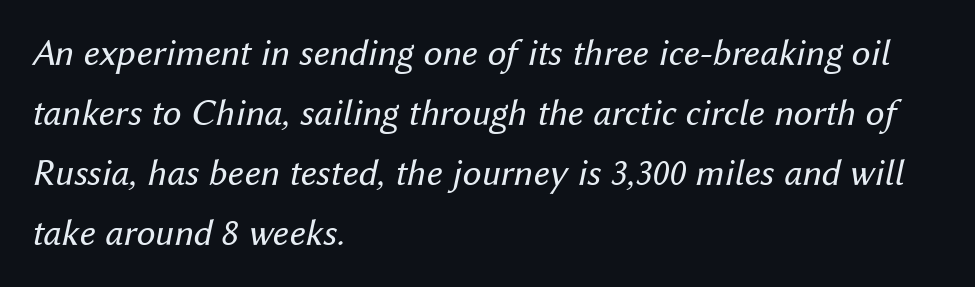
Q: Is the text bold? A: No.
Q: Is the text italic (slanted)? A: Yes, it leans right by about 12 degrees.
Q: Is the text underlined? A: No.
Q: How is the paragraph aligned? A: Left-aligned.
Q: Is the spacing between letters normal or unusually wide? A: Normal.
Q: Is the spacing between lines tight, normal or loose? A: Normal.
Q: Width (condensed, normal, or wide)? A: Normal.
Q: Stroke contrast? A: Medium.
Q: x-height? A: Medium.
Q: Monospaced? A: No.
